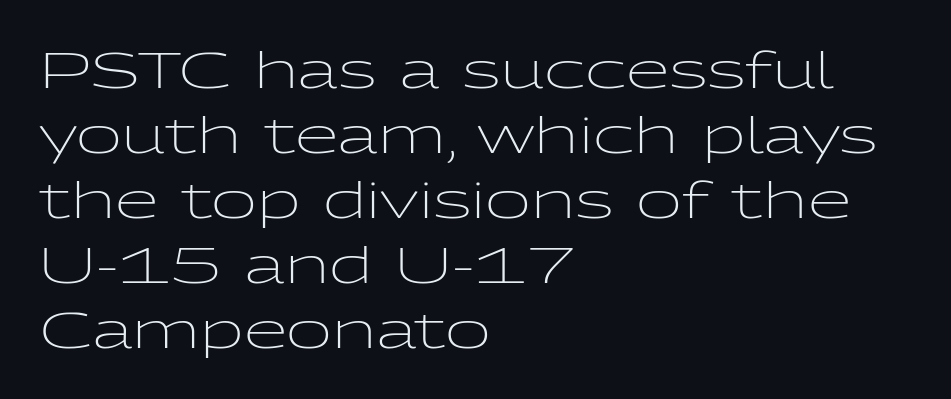
Q: Is the text bold? A: No.
Q: Is the text italic (slanted)? A: No, it is upright.
Q: Is the typeface a serif or a sans-serif typeface? A: Sans-serif.
Q: Is the text underlined? A: No.
Q: How is the paragraph aligned? A: Left-aligned.
Q: Is the spacing between letters normal or unusually wide? A: Normal.
Q: Is the spacing between lines tight, normal or loose? A: Normal.
Q: Width (condensed, normal, or wide)? A: Wide.
Q: Stroke contrast? A: Low.
Q: x-height? A: Medium.
Q: Monospaced? A: No.
